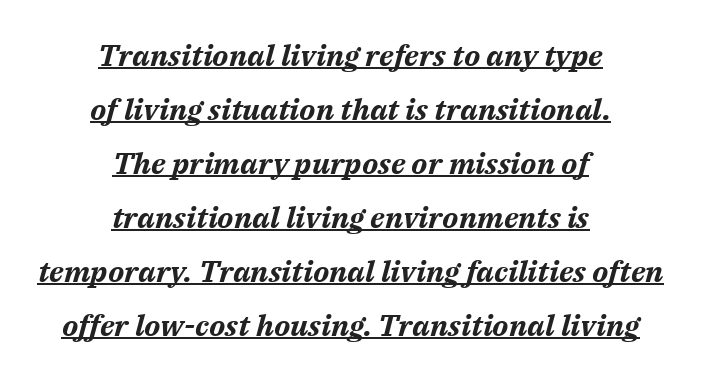
Underline: present. Every character sits at an angle, as italics do. The typesetting leans heavy: a genuine bold. What stands out about the letter spacing? Nothing — it is the standard amount. These lines are rendered in a variable-pitch font.
